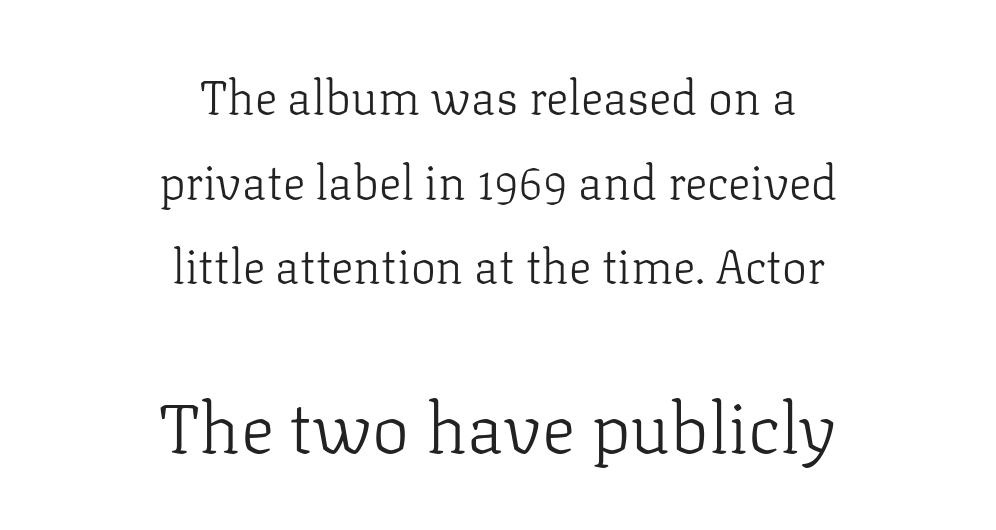
Layout note: lines centered. The gap between lines stays unmarked. Classification — serif. Characters remain perfectly vertical along every line. The letters advance in unequal steps, a hallmark of proportional type. Two sizes are in play, and the larger belongs to the second block.
